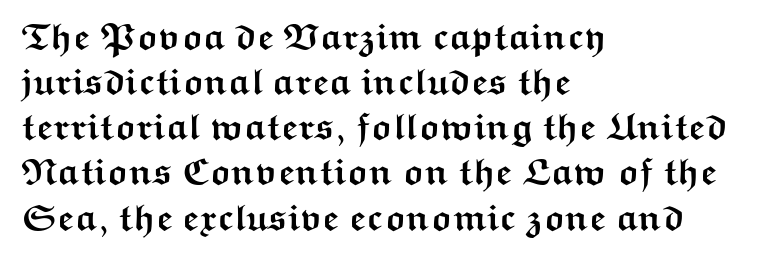
Just letters on the line, the space beneath them empty. Check where the strokes stop: nothing finishes them off — pure sans. The letterforms sit shoulder to shoulder at normal distance. Line beginnings align vertically; line endings do not. Character widths vary here, with narrow letters taking less room than wide ones.
